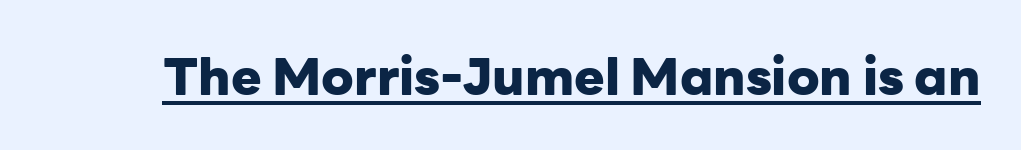
The designer went with a sans here, leaving each stem footless. Think of a printed novel: that variable character pitch is what you see here. The rendered words wear a rule along their underside. Rendered with straight, roman letterforms. Bold? Absolutely — the strokes are thick and heavy. Tracking value appears to be zero — textbook default spacing.
